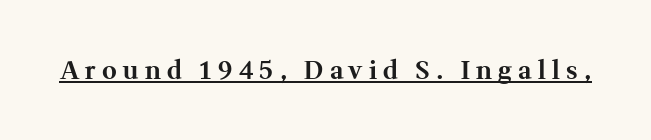
These words are printed bold, with thick strokes throughout. A continuous stroke trails under the words, as in a hyperlink. The tracking reads as deliberately expanded to a designer's eye. No italicization has been applied; the sample stays upright.
